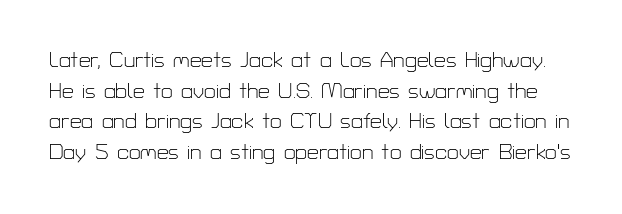
Q: Is the text bold? A: No.
Q: Is the text italic (slanted)? A: No, it is upright.
Q: Is the text underlined? A: No.
Q: Is the spacing between letters normal or unusually wide? A: Normal.
Q: Is the spacing between lines tight, normal or loose? A: Normal.
